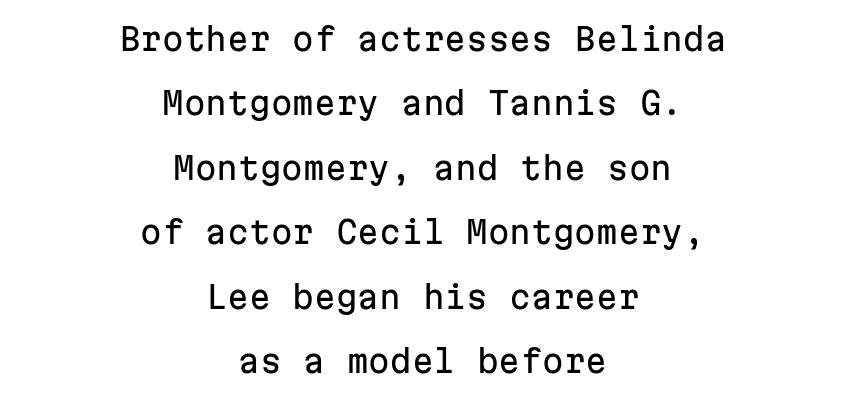
The image shows 31 px sans-serif type, upright, monospaced; set centered, loose line spacing (2.08x), normal letter spacing, not underlined; low stroke contrast and a medium x-height.
